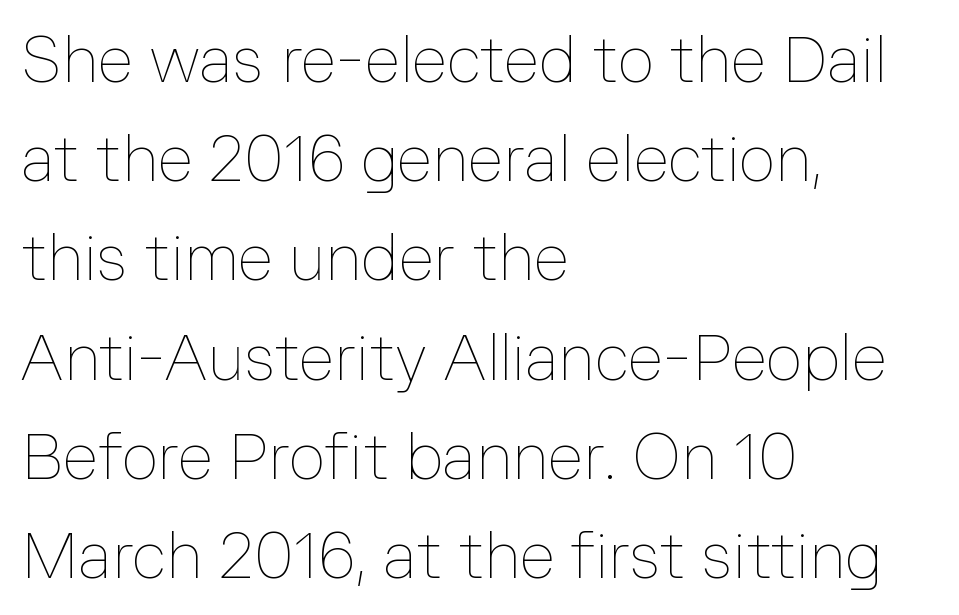
Q: Is the text bold? A: No.
Q: Is the text italic (slanted)? A: No, it is upright.
Q: Is the text underlined? A: No.
Q: How is the paragraph aligned? A: Left-aligned.
Q: Is the spacing between letters normal or unusually wide? A: Normal.
Q: Is the spacing between lines tight, normal or loose? A: Normal.
Q: Width (condensed, normal, or wide)? A: Normal.
Q: Stroke contrast? A: Low.
Q: x-height? A: Medium.
Q: Monospaced? A: No.
